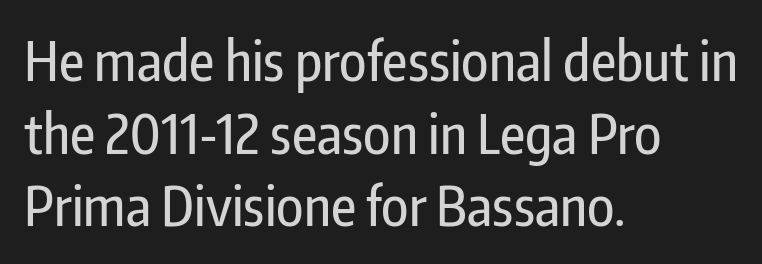
Q: Is the text italic (slanted)? A: No, it is upright.
Q: Is the typeface a serif or a sans-serif typeface? A: Sans-serif.
Q: Is the text underlined? A: No.
Q: How is the paragraph aligned? A: Left-aligned.
Q: Is the spacing between letters normal or unusually wide? A: Normal.
Q: Is the spacing between lines tight, normal or loose? A: Normal.
Q: Width (condensed, normal, or wide)? A: Condensed.
Q: Stroke contrast? A: Low.
Q: x-height? A: Medium.
Q: Monospaced? A: No.
